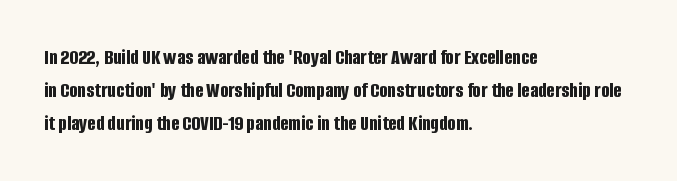
You'd pick this weight for a headline — it's a proper bold. The lettering holds an erect, upright posture throughout. Glance below the letters and you will spot only blank space. Layout note: lines flush left. Characters follow at the spacing the type designer built in. These lines sit exactly where default settings would place them.
